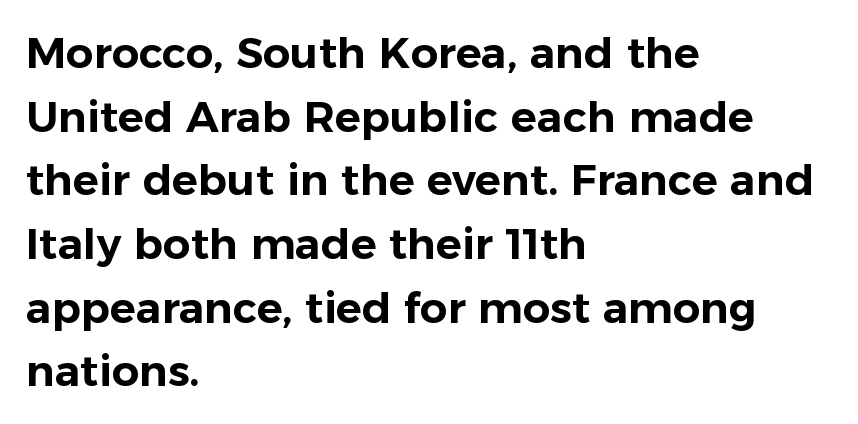
Leading: standard. Where is the straight margin? On the left. These lines are rendered in a variable-pitch font. Inter-character spacing is left at the font's built-in metrics. Tall strokes in this sample are plumb rather than angled. Serif or sans? Sans — the stroke terminals are bare.
